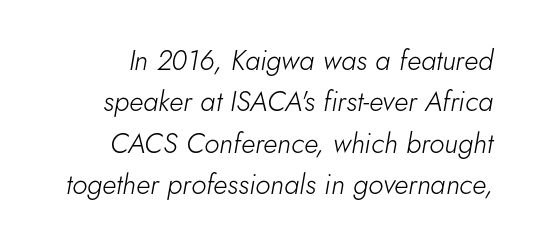
{"italic": "yes", "lean": "right", "slant_degrees": 5, "bold": "no", "weight": "light", "width": "normal", "stroke_contrast": "low", "x_height": "small", "monospaced": "no", "underline": "no", "align": "right", "line_spacing": "normal", "line_spacing_ratio": 1.48, "letter_spacing": "normal", "letter_spacing_em": 0.0, "glyph_px": 28}
